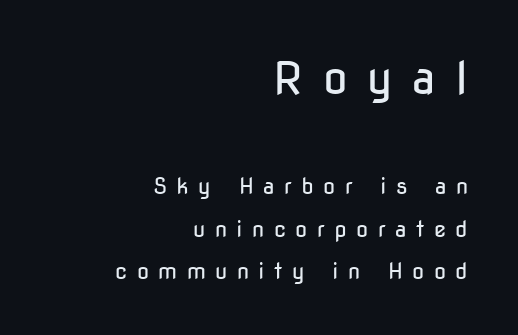
Is the block centered? No — it sits flush against the right margin. The rendering uses a large line-height, opening up the rows. No feet cap the strokes, marking this as sans-serif type. Decoration check: the copy has no underline.
